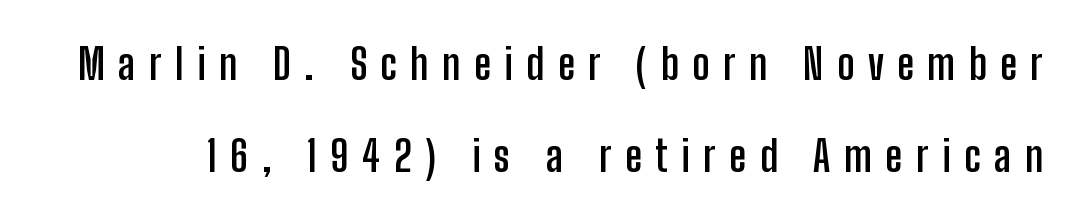
In terms of letterspacing, this is a distinctly airy, spread setting. If you drew a line through each stem, it would be perfectly vertical. Regarding serifs, this sample does without them. A typesetter would call this proportional, since set widths differ per character. A bare baseline throughout the passage. On the weight axis this lands at bold, roughly 700.
